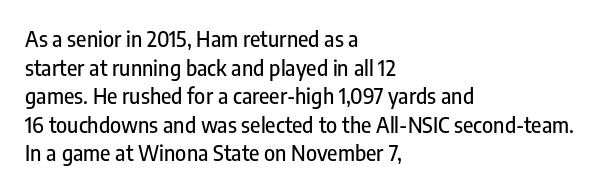
The image shows 21 px text type, upright; set left-aligned, normal line spacing (1.36x), normal letter spacing, not underlined.
